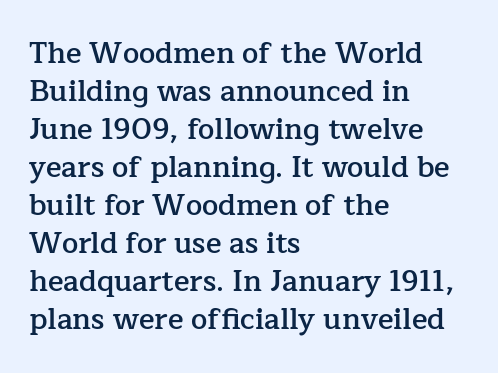
{"serif": "yes", "italic": "no", "bold": "semi", "weight": "semibold", "width": "normal", "stroke_contrast": "low", "x_height": "medium", "monospaced": "no", "underline": "no", "align": "left", "line_spacing": "normal", "line_spacing_ratio": 1.31, "letter_spacing": "normal", "letter_spacing_em": 0.0, "glyph_px": 29}
